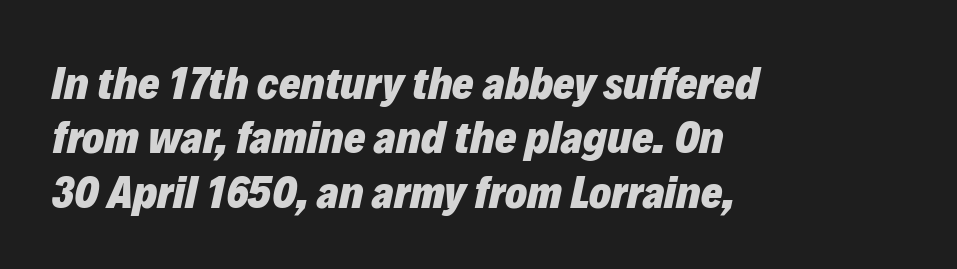
The passage shown is emphatically bold. Character widths vary here, with narrow letters taking less room than wide ones. The setting favours the left margin, as ordinary paragraphs usually do. If you drew a line through each stem, it would be angled. Just letters on the line, the space beneath them empty. The type is set solid horizontally, with unmodified tracking.
